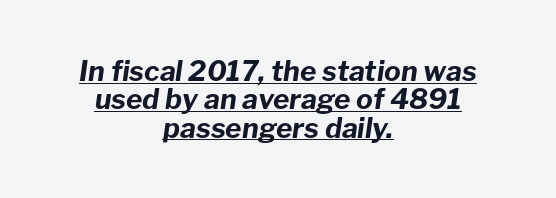
The image shows 28 px bold type, italic (leaning right); set centered, tight line spacing (1.01x), normal letter spacing, underlined; low stroke contrast and a medium x-height.
